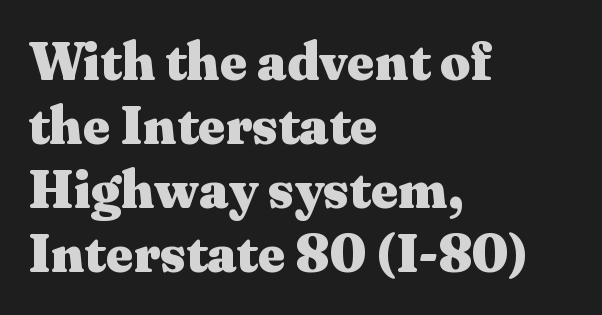
Q: Is the text bold? A: Yes.
Q: Is the text italic (slanted)? A: No, it is upright.
Q: Is the typeface a serif or a sans-serif typeface? A: Serif.
Q: Is the text underlined? A: No.
Q: How is the paragraph aligned? A: Left-aligned.
Q: Is the spacing between letters normal or unusually wide? A: Normal.
Q: Width (condensed, normal, or wide)? A: Wide.
Q: Stroke contrast? A: Medium.
Q: x-height? A: Medium.
Q: Monospaced? A: No.
